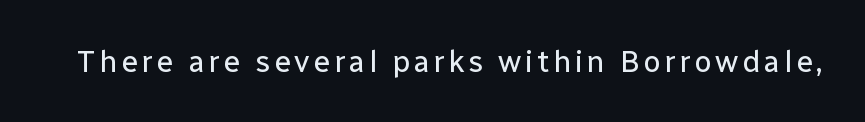
Q: Is the text bold? A: No.
Q: Is the text italic (slanted)? A: No, it is upright.
Q: Is the typeface a serif or a sans-serif typeface? A: Sans-serif.
Q: Is the text underlined? A: No.
Q: Width (condensed, normal, or wide)? A: Normal.
Q: Stroke contrast? A: Low.
Q: x-height? A: Medium.
Q: Monospaced? A: No.
